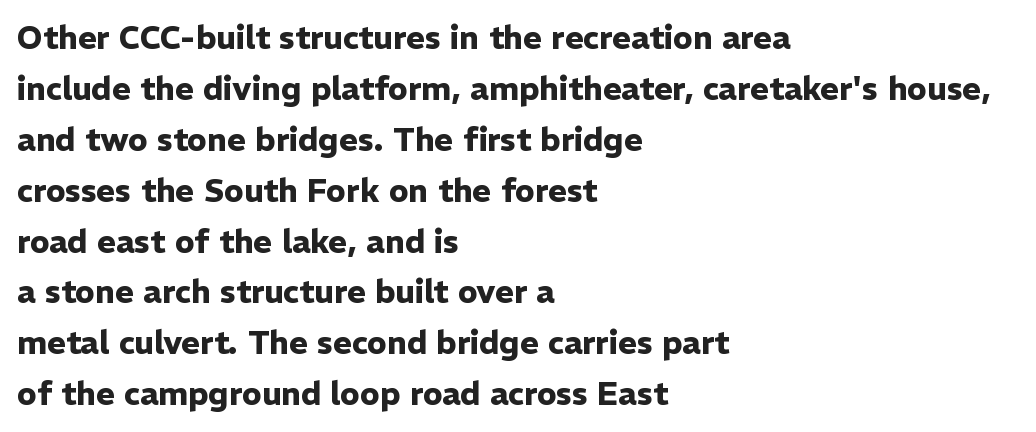
The image shows 32 px heavy sans-serif type, upright; set left-aligned, normal line spacing (1.59x), normal letter spacing, not underlined; low stroke contrast and a medium x-height.
